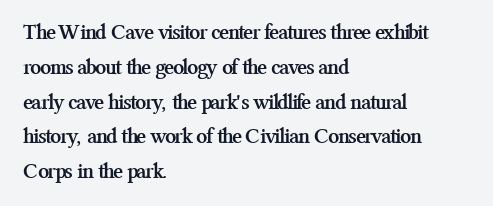
{"italic": "no", "bold": "yes", "underline": "no", "align": "left", "line_spacing": "normal", "line_spacing_ratio": 1.58, "letter_spacing": "normal", "letter_spacing_em": 0.0, "glyph_px": 22}
